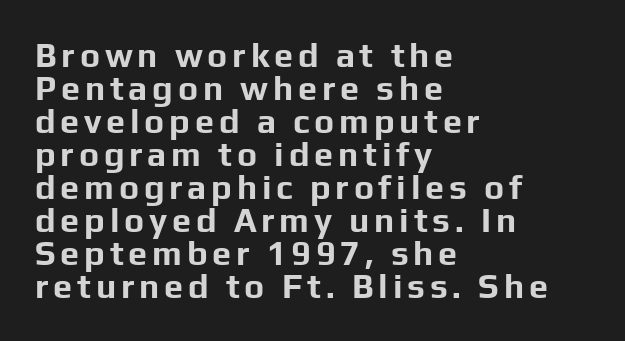
Q: Is the text bold? A: Yes.
Q: Is the text italic (slanted)? A: No, it is upright.
Q: Is the typeface a serif or a sans-serif typeface? A: Sans-serif.
Q: Is the text underlined? A: No.
Q: How is the paragraph aligned? A: Left-aligned.
Q: Is the spacing between lines tight, normal or loose? A: Tight.
Q: Width (condensed, normal, or wide)? A: Normal.
Q: Stroke contrast? A: Low.
Q: x-height? A: Medium.
Q: Monospaced? A: No.
